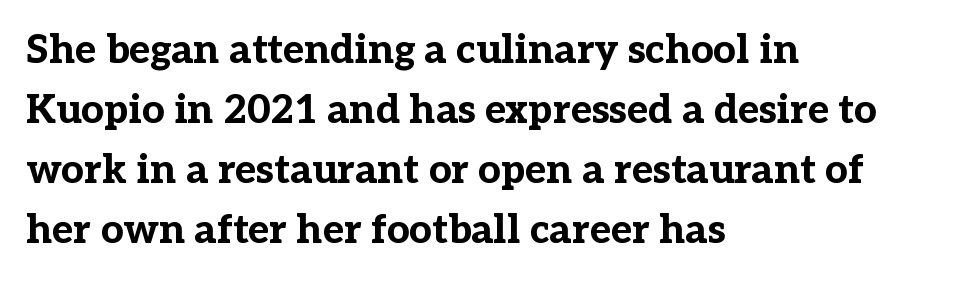
{"serif": "yes", "italic": "no", "bold": "yes", "weight": "bold", "width": "normal", "stroke_contrast": "low", "x_height": "medium", "monospaced": "no", "underline": "no", "align": "left", "line_spacing": "normal", "line_spacing_ratio": 1.5, "letter_spacing": "normal", "letter_spacing_em": 0.0, "glyph_px": 40}
